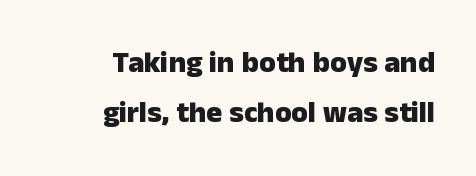
{"serif": "no", "italic": "no", "bold": "yes", "weight": "heavy", "width": "normal", "stroke_contrast": "low", "x_height": "medium", "monospaced": "no", "underline": "no", "align": "right", "line_spacing": "normal", "line_spacing_ratio": 1.66, "letter_spacing": "normal", "letter_spacing_em": 0.0, "glyph_px": 30}
